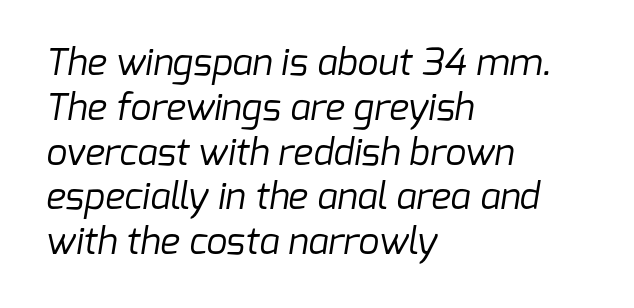
The image shows 37 px regular-weight sans-serif type; set left-aligned, line spacing 1.21x, normal letter spacing, not underlined; low stroke contrast and a medium x-height.
